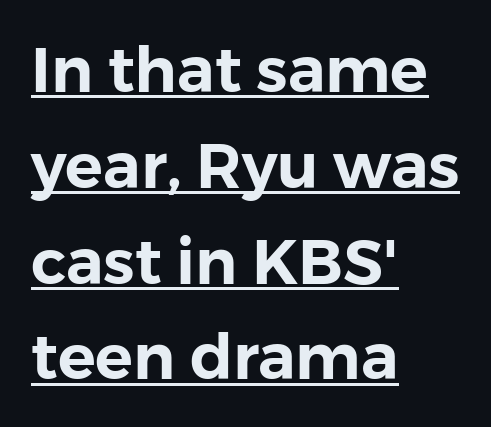
{"serif": "no", "italic": "no", "width": "normal", "x_height": "medium", "monospaced": "no", "underline": "yes", "align": "left", "line_spacing": "normal", "line_spacing_ratio": 1.52, "letter_spacing": "normal", "letter_spacing_em": 0.0, "glyph_px": 63}
